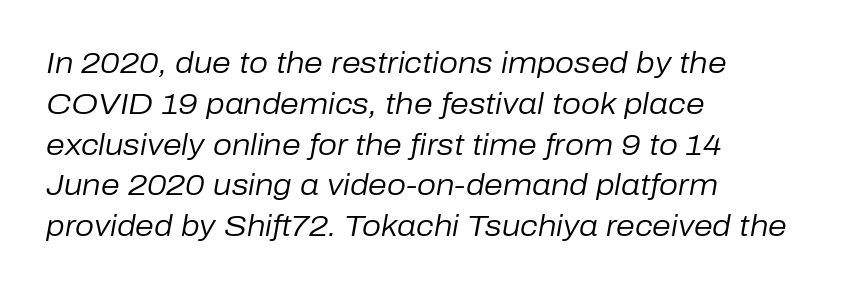
The image shows 30 px regular-weight type, italic (leaning right); set left-aligned, normal line spacing (1.36x), normal letter spacing, not underlined; low stroke contrast and a medium x-height.
